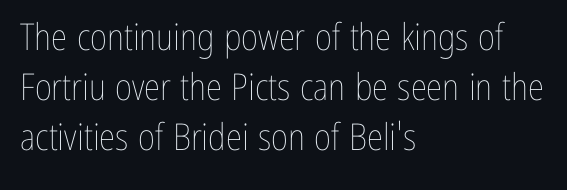
{"italic": "no", "bold": "no", "weight": "thin", "width": "condensed", "stroke_contrast": "low", "x_height": "medium", "monospaced": "no", "underline": "no", "align": "left", "line_spacing": "normal", "line_spacing_ratio": 1.35, "letter_spacing": "normal", "letter_spacing_em": 0.0, "glyph_px": 37}
